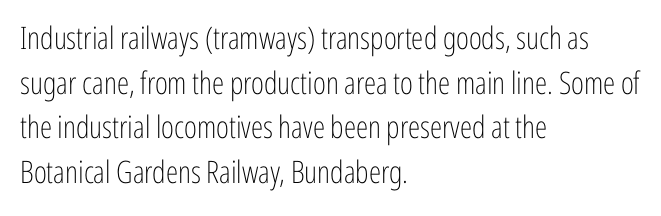
Q: Is the text bold? A: No.
Q: Is the text italic (slanted)? A: No, it is upright.
Q: Is the typeface a serif or a sans-serif typeface? A: Sans-serif.
Q: Is the text underlined? A: No.
Q: How is the paragraph aligned? A: Left-aligned.
Q: Is the spacing between letters normal or unusually wide? A: Normal.
Q: Is the spacing between lines tight, normal or loose? A: Normal.
Q: Width (condensed, normal, or wide)? A: Condensed.
Q: Stroke contrast? A: Low.
Q: x-height? A: Medium.
Q: Monospaced? A: No.
